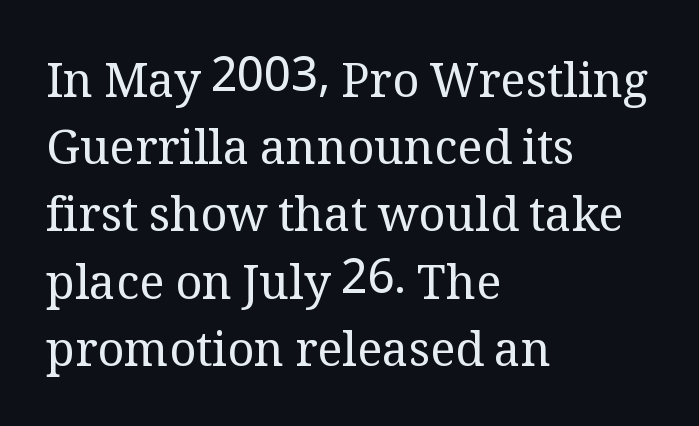
If you drew a line through each stem, it would be perfectly vertical. Looks like regular typesetting: each glyph gets only the width it needs. A serif font was chosen for this passage. No chunkiness to these letters — they're not bold.
